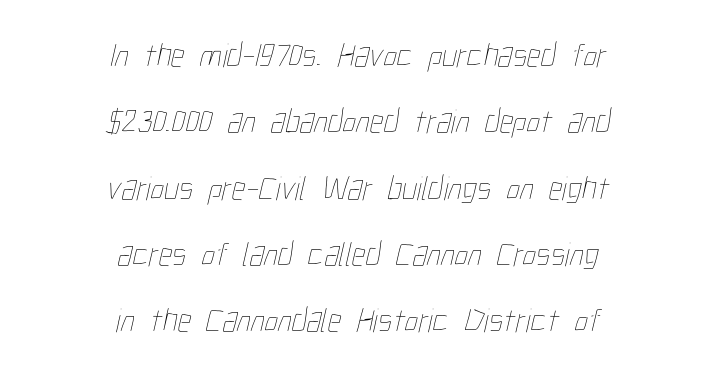
The image shows 34 px thin, condensed type; set centered, loose line spacing (1.95x), normal letter spacing, not underlined; low stroke contrast and a medium x-height.
